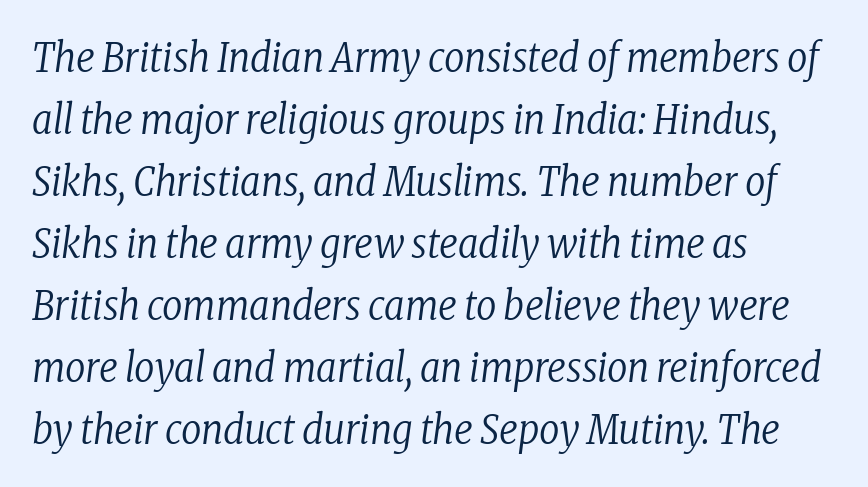
The image shows 40 px regular-weight, condensed serif type, italic (leaning right); set left-aligned, normal line spacing (1.55x), normal letter spacing, not underlined; low stroke contrast and a medium x-height.
